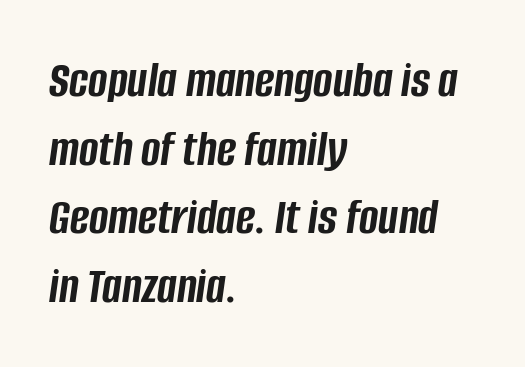
Q: Is the text bold? A: Yes.
Q: Is the text italic (slanted)? A: Yes, it leans right by about 8 degrees.
Q: Is the text underlined? A: No.
Q: How is the paragraph aligned? A: Left-aligned.
Q: Is the spacing between letters normal or unusually wide? A: Normal.
Q: Is the spacing between lines tight, normal or loose? A: Normal.
Q: Width (condensed, normal, or wide)? A: Condensed.
Q: Stroke contrast? A: Low.
Q: x-height? A: Large.
Q: Monospaced? A: No.
